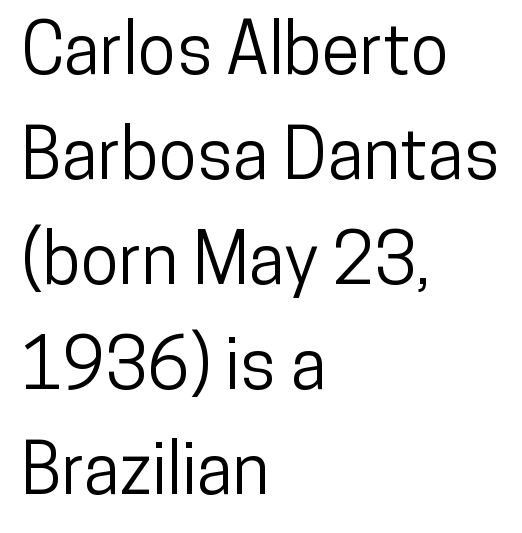
The image shows 70 px condensed sans-serif type, upright; set left-aligned, normal line spacing (1.5x), normal letter spacing, not underlined; low stroke contrast and a medium x-height.
